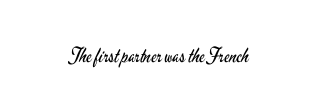
Q: Is the text bold? A: No.
Q: Is the text italic (slanted)? A: Yes.
Q: Is the text underlined? A: No.
Q: Is the spacing between letters normal or unusually wide? A: Normal.
